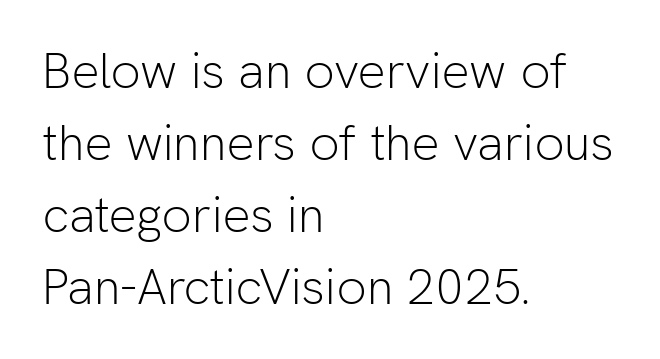
Any mark beneath the type? The region is blank. Heft: none added — not bold. No feet cap the strokes, marking this as sans-serif type. Does the leading feel generous? No, just average. The compositor pushed each line to the left boundary. You could call the tracking neutral — neither tight nor loose.
